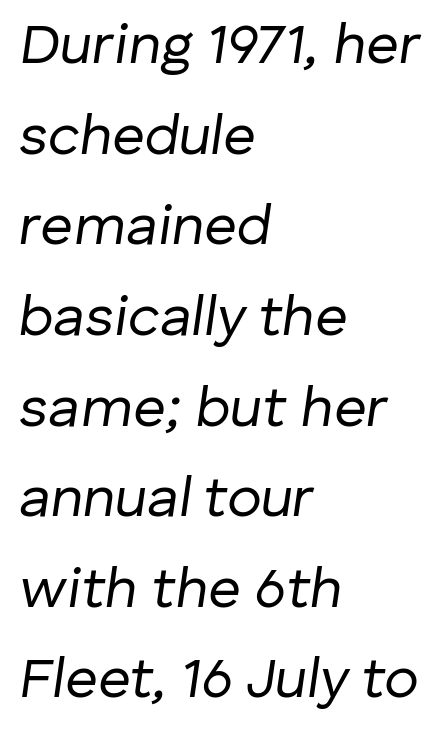
{"italic": "yes", "lean": "right", "slant_degrees": 8, "bold": "no", "weight": "regular", "width": "normal", "stroke_contrast": "low", "x_height": "medium", "monospaced": "no", "underline": "no", "align": "left", "line_spacing": "normal", "line_spacing_ratio": 1.59, "letter_spacing": "normal", "letter_spacing_em": 0.0, "glyph_px": 57}
